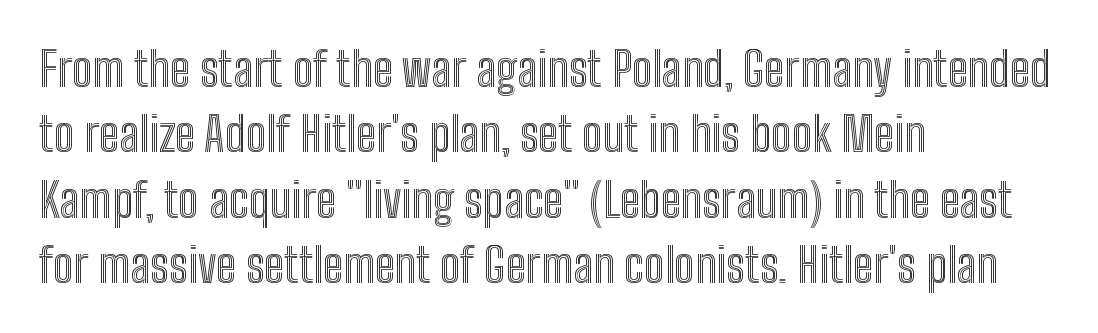
Q: Is the text italic (slanted)? A: No, it is upright.
Q: Is the text underlined? A: No.
Q: How is the paragraph aligned? A: Left-aligned.
Q: Is the spacing between letters normal or unusually wide? A: Normal.
Q: Is the spacing between lines tight, normal or loose? A: Normal.
Q: Width (condensed, normal, or wide)? A: Condensed.
Q: x-height? A: Medium.
Q: Monospaced? A: No.
